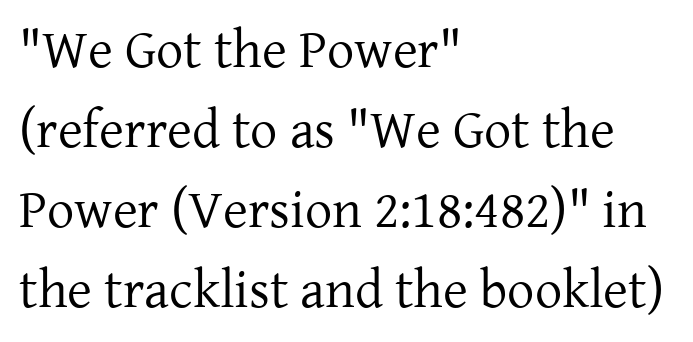
The lettering stays uniformly vertical, giving the passage a roman look. Notice how the passage keeps a crisp vertical edge on the left only. Any mark beneath the type? The region is blank. Varying glyph widths throughout — classic text-font behaviour. Think standard paragraph weight, or any step lighter than that. This is serif lettering, the kind often seen in printed books.
